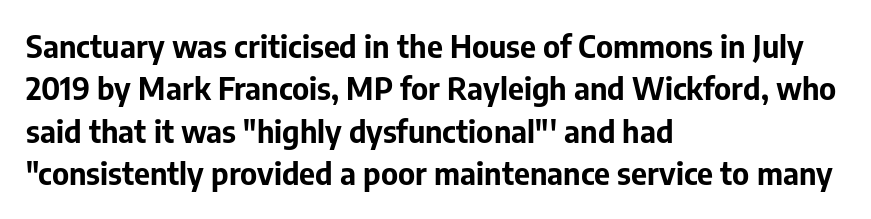
{"serif": "no", "italic": "no", "bold": "yes", "weight": "bold", "width": "normal", "stroke_contrast": "low", "x_height": "medium", "monospaced": "no", "underline": "no", "align": "left", "line_spacing": "normal", "line_spacing_ratio": 1.37, "letter_spacing": "normal", "letter_spacing_em": 0.0, "glyph_px": 31}
